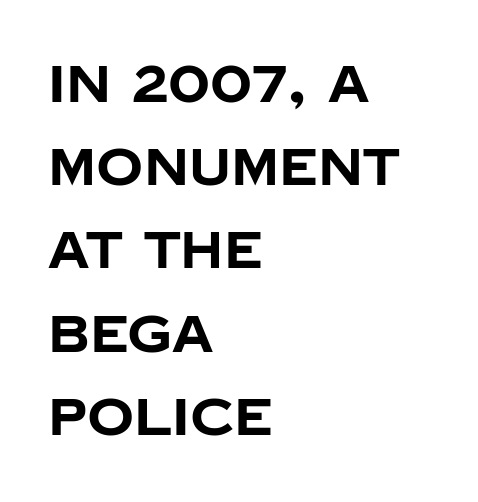
Looks like regular typesetting: each glyph gets only the width it needs. Quick note: underline off. Caption: multi-line text, flush left, ragged right. Every letter is thick-stroked: bold, no question.
